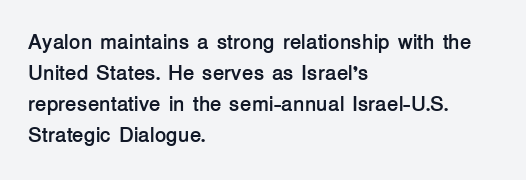
These lines keep a tight, regular rhythm from letter to letter. The typesetting leans heavy: a genuine bold. Line beginnings align vertically; line endings do not. If you drew a line through each stem, it would be perfectly vertical. Letters rest on an invisible, unmarked baseline.
